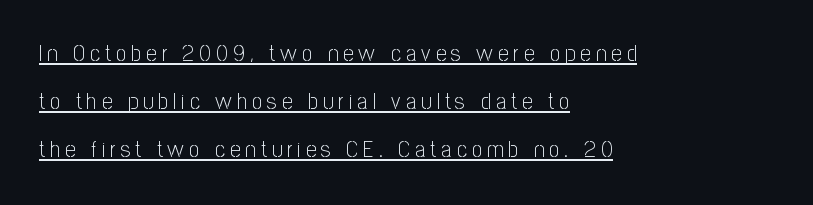
The tracking reads as deliberately expanded to a designer's eye. Bold? No — there's no thickening of the strokes. What's the leading like? Stretched, with rows far apart. Ordinary non-slanted type is in use.
